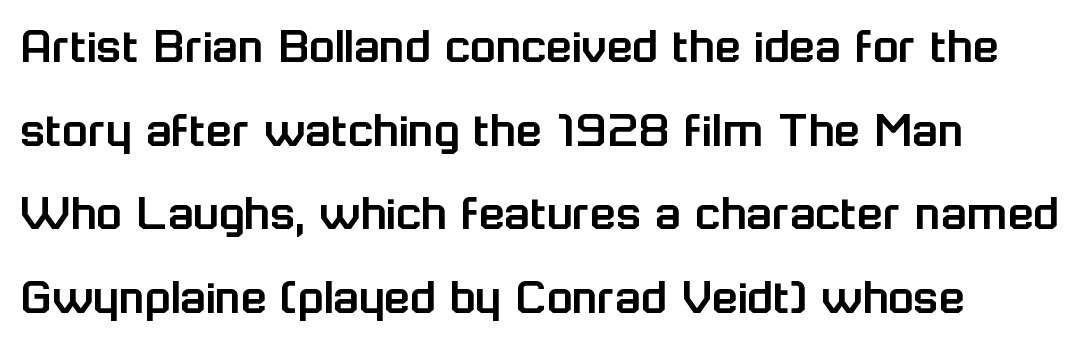
The image shows 53 px sans-serif type, upright; set normal line spacing (1.58x), normal letter spacing, not underlined; low stroke contrast and a medium x-height.
